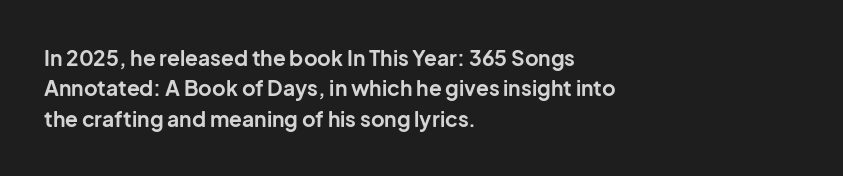
Notice how the stems are strictly vertical — no italics here. These words are printed bold, with thick strokes throughout. Leading: standard. You could call the tracking neutral — neither tight nor loose. The rendering anchors every line to the left-hand side. The words here are not underlined.
